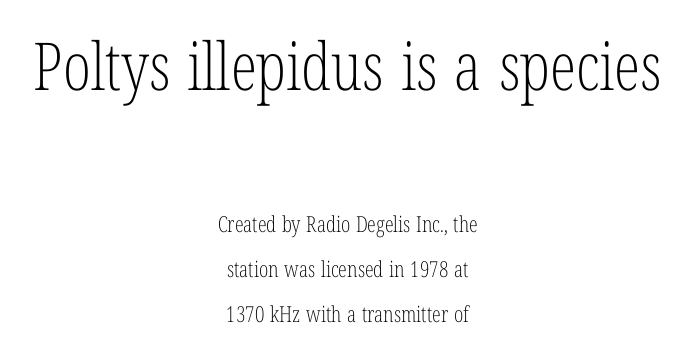
{"serif": "yes", "italic": "no", "bold": "no", "weight": "light", "width": "condensed", "stroke_contrast": "low", "x_height": "medium", "monospaced": "no", "underline": "no", "align": "center", "line_spacing": "loose", "line_spacing_ratio": 2.06, "letter_spacing": "normal", "letter_spacing_em": 0.0, "larger_block": "first", "size_ratio": 3.0, "glyph_px": 66}
